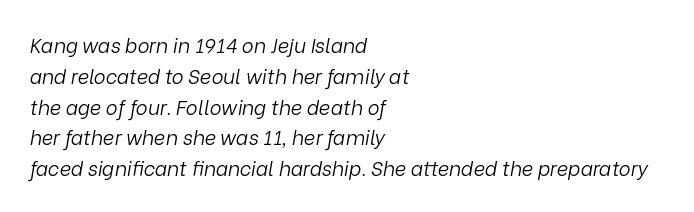
The image shows 20 px text type, italic (leaning right); set left-aligned, normal line spacing (1.54x), normal letter spacing, not underlined.
